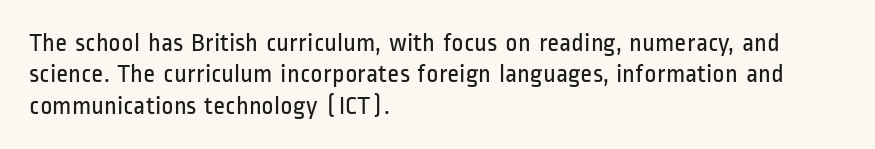
{"italic": "no", "bold": "no", "underline": "no", "align": "left", "line_spacing_ratio": 1.21, "letter_spacing": "normal", "letter_spacing_em": 0.0, "glyph_px": 26}
